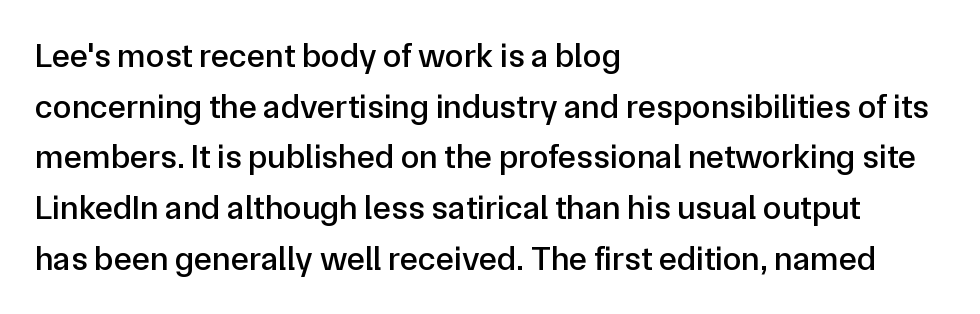
The strip under each line holds only bare page. Note: no serifs on the glyphs. Line spacing here is normal. Does extra space separate the letters? No, they use regular spacing.
